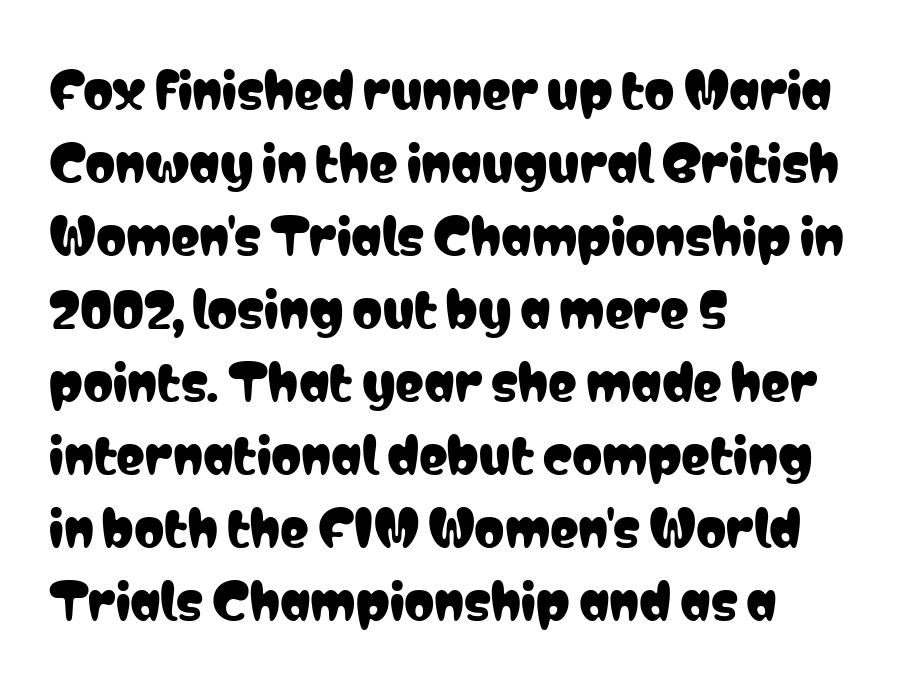
The rendering keeps characters at their native spacing. This sample keeps an unexceptional amount of space between lines. The rendering uses natural spacing where letterforms have individual widths. Serifs: no, the terminals of the letterforms are clean. Quick note: not italic, upright.
